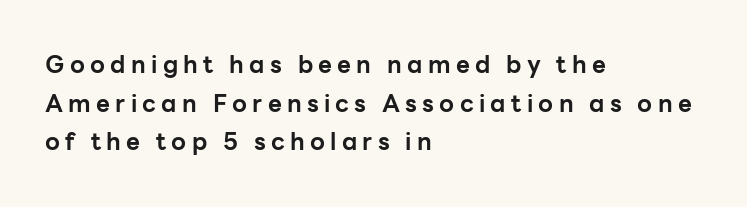
The image shows 24 px bold type, upright; set left-aligned, normal line spacing (1.61x), unusually wide letter spacing (+0.22 em), not underlined.
